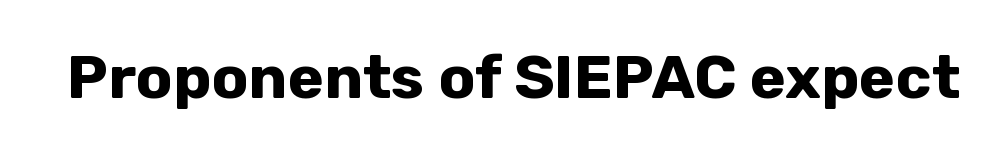
{"serif": "no", "italic": "no", "bold": "yes", "weight": "bold", "width": "normal", "stroke_contrast": "low", "x_height": "medium", "monospaced": "no", "underline": "no", "letter_spacing": "normal", "letter_spacing_em": 0.0, "glyph_px": 61}
